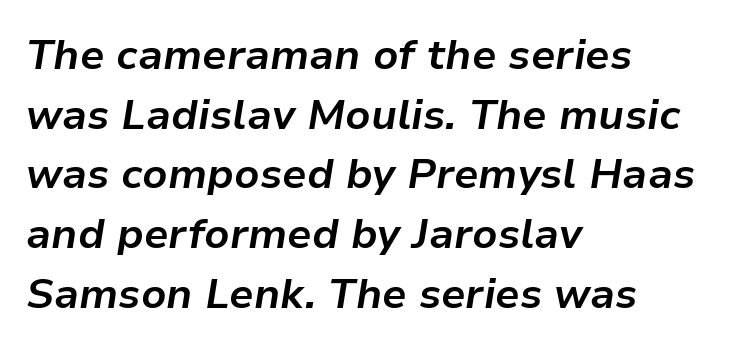
The image shows 42 px bold type, italic (leaning right); set left-aligned, normal line spacing (1.42x), normal letter spacing, not underlined; low stroke contrast and a medium x-height.
